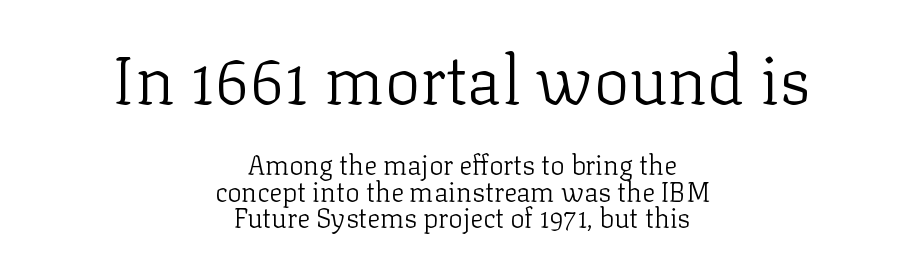
Q: Is the text bold? A: No.
Q: Is the text italic (slanted)? A: No, it is upright.
Q: Is the typeface a serif or a sans-serif typeface? A: Serif.
Q: Is the text underlined? A: No.
Q: How is the paragraph aligned? A: Centered.
Q: Is the spacing between letters normal or unusually wide? A: Normal.
Q: Is the spacing between lines tight, normal or loose? A: Tight.
Q: Which block of text is set in a larger size, the first (top) or the second (bottom)? A: The first (top) one.
Q: Width (condensed, normal, or wide)? A: Normal.
Q: Stroke contrast? A: Low.
Q: x-height? A: Medium.
Q: Monospaced? A: No.
